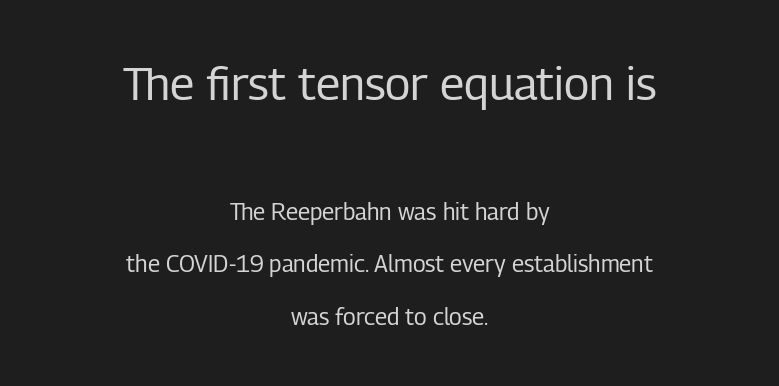
The composition opens big and finishes small. Spacing verdict: proportional, widths tailored to each character. One-word summary of the alignment: center. The strokes are not fattened; the text isn't bold. Does the leading feel generous? Absolutely, it's lavish. The horizontal fit of the characters is conventional and even.
